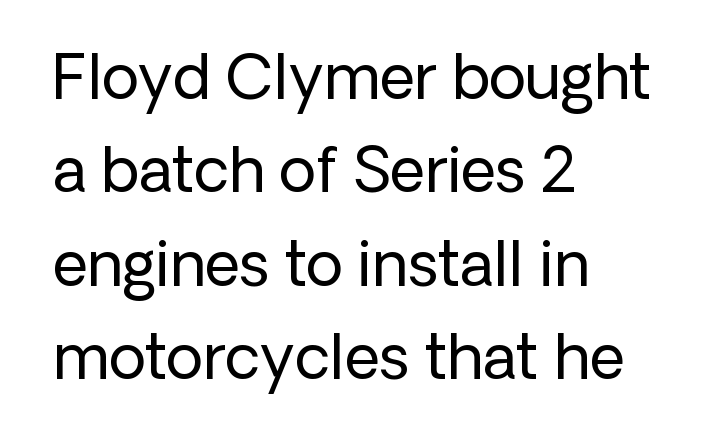
The image shows 61 px regular-weight sans-serif type, upright; set left-aligned, normal line spacing (1.53x), normal letter spacing, not underlined; low stroke contrast and a medium x-height.
